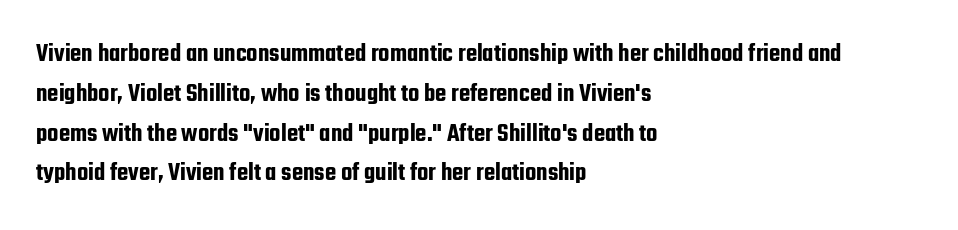
The image shows 26 px text type, upright; set left-aligned, normal line spacing (1.53x), normal letter spacing, not underlined.
